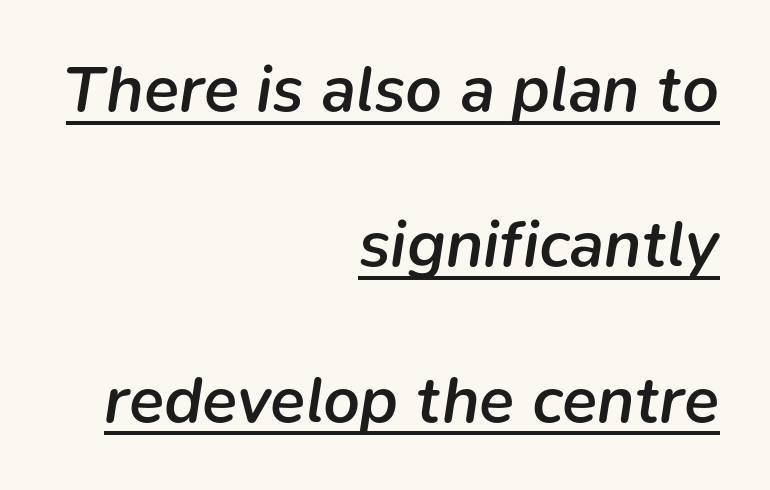
{"italic": "yes", "lean": "right", "slant_degrees": 9, "bold": "semi", "weight": "semibold", "width": "normal", "stroke_contrast": "low", "x_height": "medium", "monospaced": "no", "underline": "yes", "align": "right", "line_spacing": "loose", "line_spacing_ratio": 2.39, "letter_spacing": "normal", "letter_spacing_em": 0.0, "glyph_px": 65}
